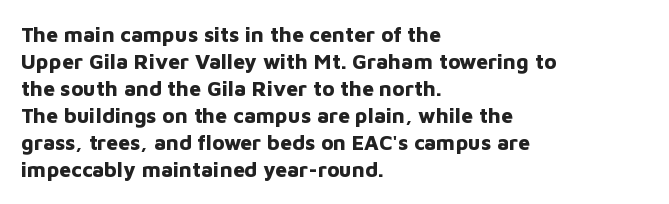
{"italic": "no", "bold": "yes", "underline": "no", "align": "left", "line_spacing": "normal", "line_spacing_ratio": 1.29, "letter_spacing": "normal", "letter_spacing_em": 0.0, "glyph_px": 21}
